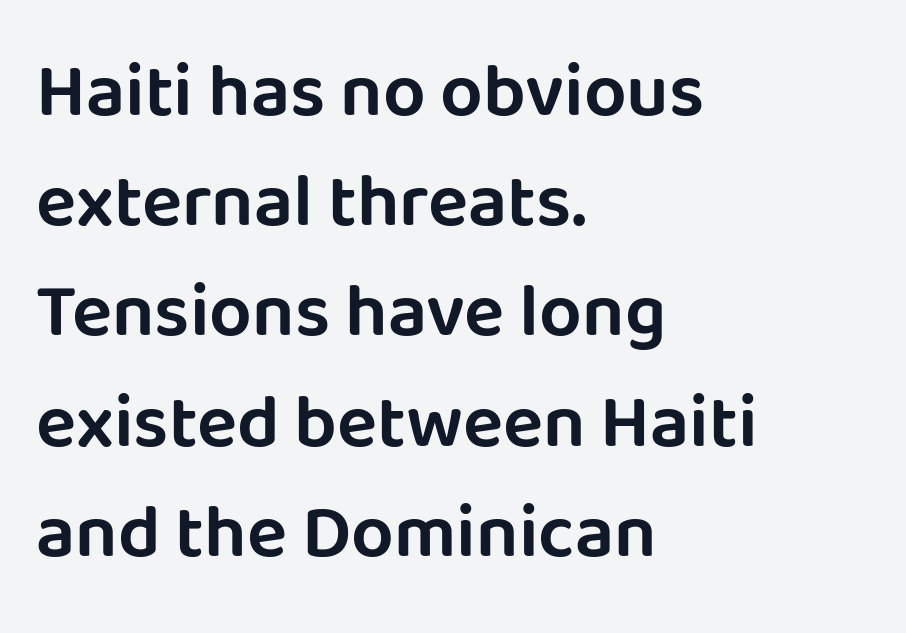
{"serif": "no", "italic": "no", "width": "normal", "stroke_contrast": "low", "x_height": "large", "monospaced": "no", "underline": "no", "align": "left", "line_spacing": "normal", "line_spacing_ratio": 1.47, "letter_spacing": "normal", "letter_spacing_em": 0.0, "glyph_px": 75}
